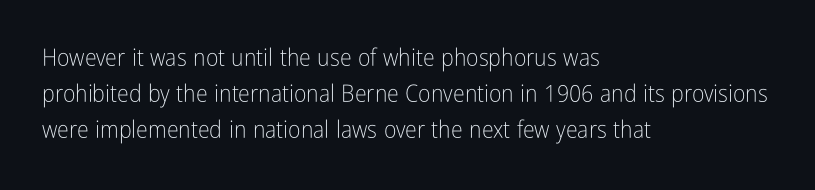
Q: Is the text bold? A: No.
Q: Is the text italic (slanted)? A: No, it is upright.
Q: Is the text underlined? A: No.
Q: How is the paragraph aligned? A: Left-aligned.
Q: Is the spacing between letters normal or unusually wide? A: Normal.
Q: Is the spacing between lines tight, normal or loose? A: Normal.
